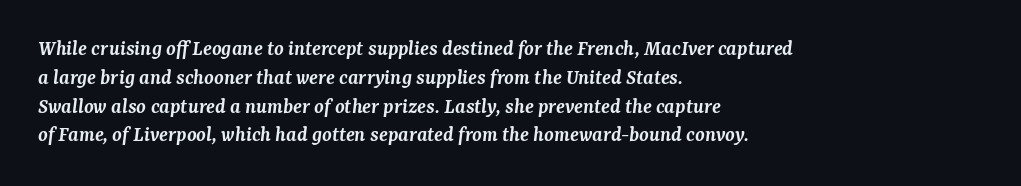
The letters sit at their default tracking, neither squeezed nor spread. The whole block is typeset with a tilt. The space beneath each line is pristine and unruled. The block of text has a typical density, with ordinary space between rows. Compared with a centered layout, this one pins lines to the left instead. Weight check: semibold — heavier than regular, not quite bold.
